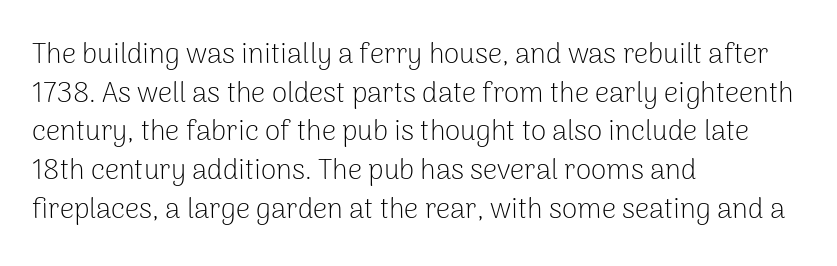
{"serif": "no", "italic": "no", "bold": "no", "weight": "light", "width": "normal", "stroke_contrast": "low", "x_height": "medium", "monospaced": "no", "underline": "no", "align": "left", "line_spacing": "normal", "line_spacing_ratio": 1.38, "letter_spacing": "normal", "letter_spacing_em": 0.0, "glyph_px": 28}
